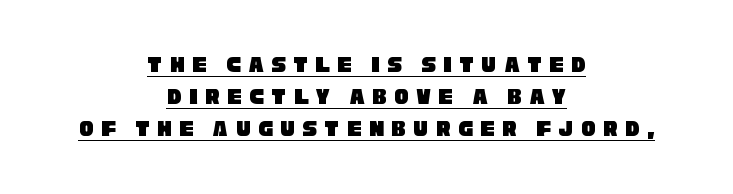
{"underline": "yes", "align": "center", "line_spacing": "normal", "line_spacing_ratio": 1.34, "letter_spacing": "wide", "letter_spacing_em": 0.31, "glyph_px": 24}
